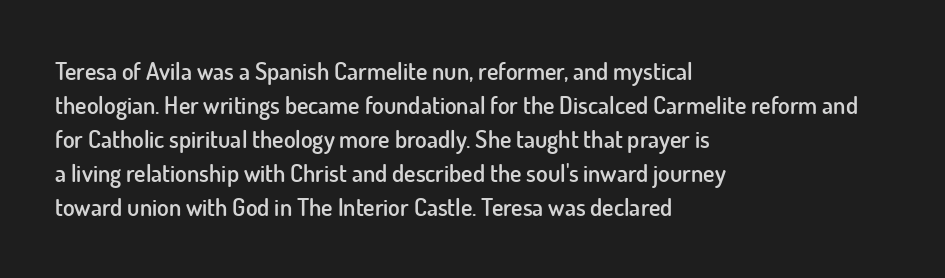
The image shows 24 px text type, upright; set left-aligned, normal line spacing (1.42x), normal letter spacing, not underlined.
